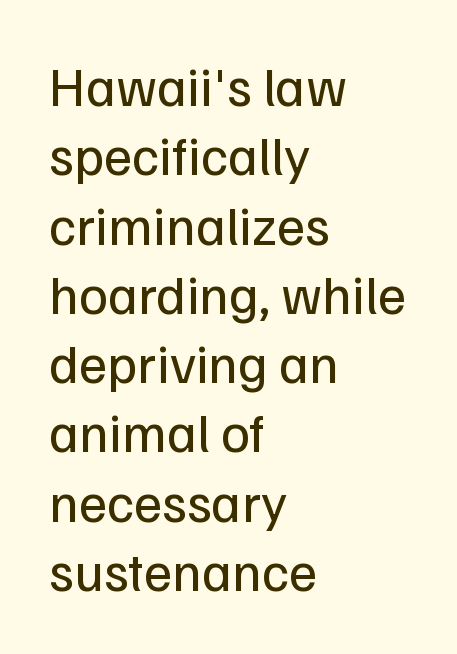
{"serif": "no", "italic": "no", "bold": "no", "weight": "regular", "width": "normal", "stroke_contrast": "low", "x_height": "medium", "monospaced": "no", "underline": "no", "align": "left", "line_spacing": "normal", "line_spacing_ratio": 1.26, "letter_spacing": "normal", "letter_spacing_em": 0.0, "glyph_px": 55}
